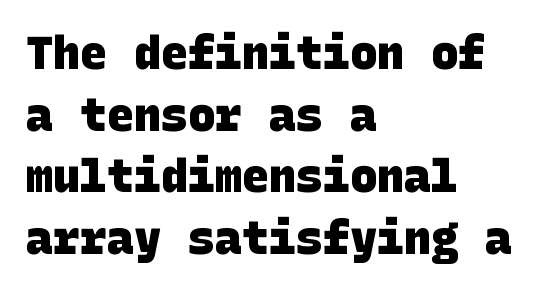
The image shows 45 px heavy sans-serif type; set left-aligned, normal line spacing (1.37x), normal letter spacing, not underlined; low stroke contrast and a large x-height.
